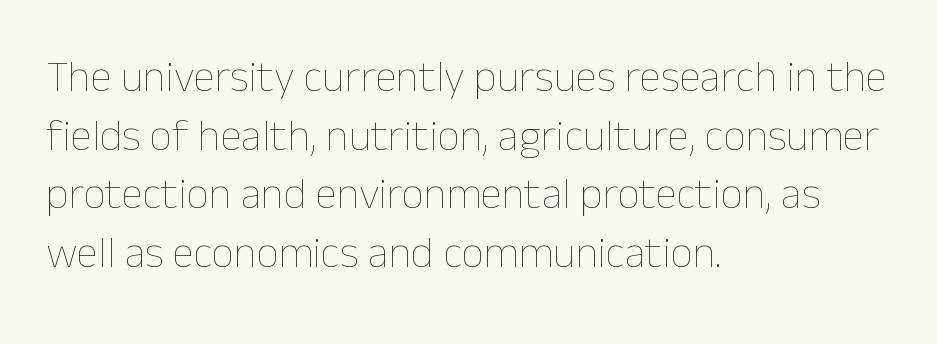
Q: Is the text bold? A: No.
Q: Is the text italic (slanted)? A: No, it is upright.
Q: Is the text underlined? A: No.
Q: How is the paragraph aligned? A: Left-aligned.
Q: Is the spacing between letters normal or unusually wide? A: Normal.
Q: Is the spacing between lines tight, normal or loose? A: Normal.
Q: Width (condensed, normal, or wide)? A: Normal.
Q: Stroke contrast? A: Low.
Q: x-height? A: Medium.
Q: Monospaced? A: No.
